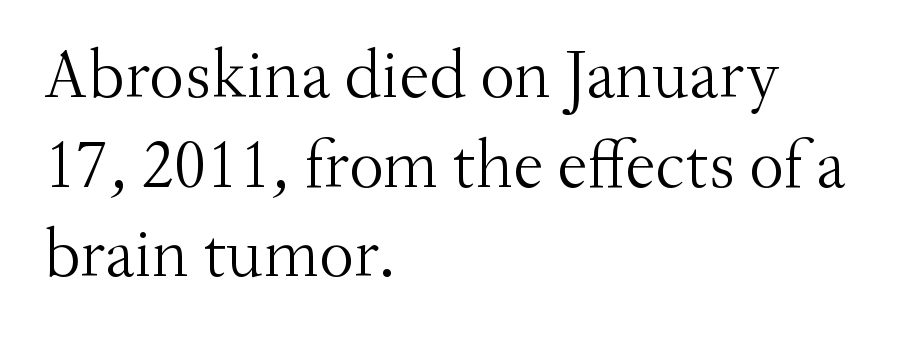
Note the varied advance widths — an 'i' is clearly narrower than an 'm'. Weight class: somewhere from thin through regular. Underlining? Definitely not there. Is the block centered? No — it sits flush against the left margin.
